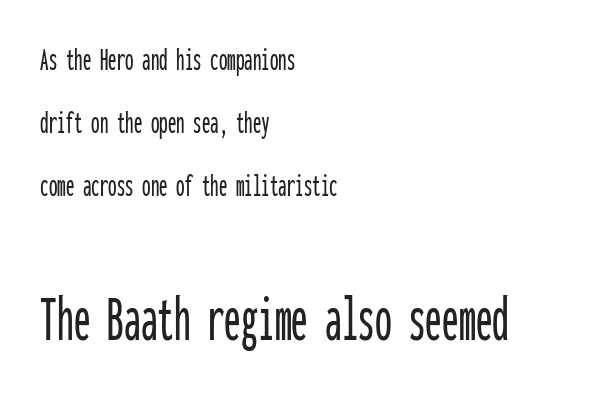
Q: Is the text italic (slanted)? A: No, it is upright.
Q: Is the typeface a serif or a sans-serif typeface? A: Sans-serif.
Q: Is the text underlined? A: No.
Q: How is the paragraph aligned? A: Left-aligned.
Q: Is the spacing between letters normal or unusually wide? A: Normal.
Q: Which block of text is set in a larger size, the first (top) or the second (bottom)? A: The second (bottom) one.
Q: Width (condensed, normal, or wide)? A: Condensed.
Q: Stroke contrast? A: Low.
Q: x-height? A: Medium.
Q: Monospaced? A: Yes.
